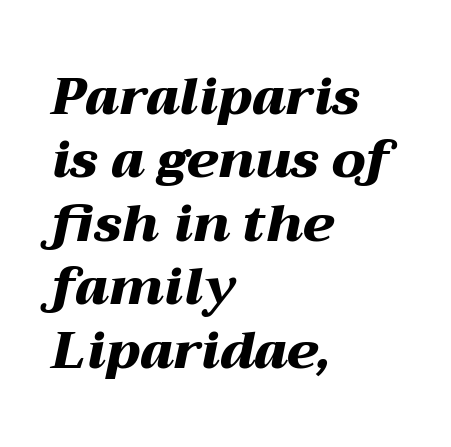
{"italic": "yes", "lean": "right", "slant_degrees": 12, "bold": "yes", "weight": "heavy", "width": "wide", "stroke_contrast": "medium", "x_height": "medium", "monospaced": "no", "underline": "no", "align": "left", "line_spacing_ratio": 1.22, "letter_spacing": "normal", "letter_spacing_em": 0.0, "glyph_px": 52}
